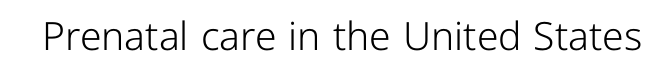
{"serif": "no", "italic": "no", "bold": "no", "weight": "light", "width": "normal", "stroke_contrast": "low", "x_height": "medium", "monospaced": "no", "underline": "no", "letter_spacing": "normal", "letter_spacing_em": 0.0, "glyph_px": 39}
